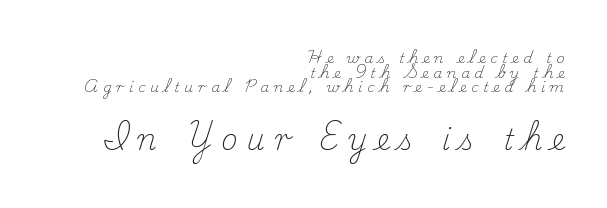
Q: Is the text bold? A: No.
Q: Is the text italic (slanted)? A: Yes.
Q: Is the typeface a serif or a sans-serif typeface? A: Serif.
Q: Is the text underlined? A: No.
Q: How is the paragraph aligned? A: Right-aligned.
Q: Is the spacing between letters normal or unusually wide? A: Unusually wide.
Q: Is the spacing between lines tight, normal or loose? A: Tight.
Q: Which block of text is set in a larger size, the first (top) or the second (bottom)? A: The second (bottom) one.
Q: Width (condensed, normal, or wide)? A: Normal.
Q: Stroke contrast? A: Medium.
Q: x-height? A: Small.
Q: Monospaced? A: No.
